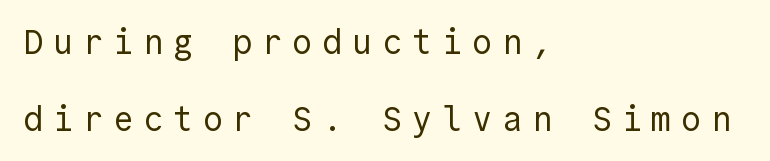
{"serif": "no", "italic": "no", "bold": "no", "weight": "regular", "width": "normal", "x_height": "medium", "underline": "no", "align": "left", "line_spacing": "loose", "line_spacing_ratio": 2.26, "letter_spacing": "wide", "letter_spacing_em": 0.28, "glyph_px": 34}
